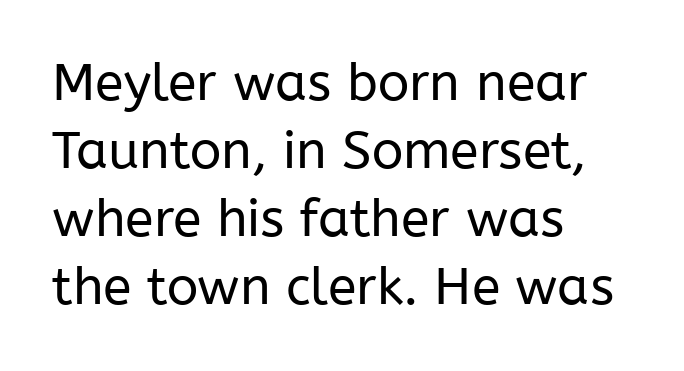
The image shows 52 px regular-weight sans-serif type, upright; set left-aligned, normal line spacing (1.31x), normal letter spacing, not underlined; low stroke contrast and a medium x-height.
